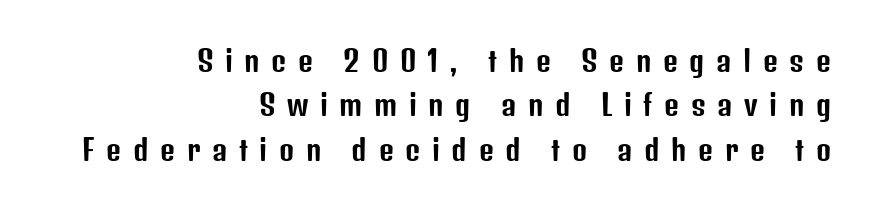
The image shows 29 px condensed sans-serif type, upright; set right-aligned, normal line spacing (1.53x), unusually wide letter spacing (+0.4 em), not underlined; low stroke contrast and a medium x-height.
